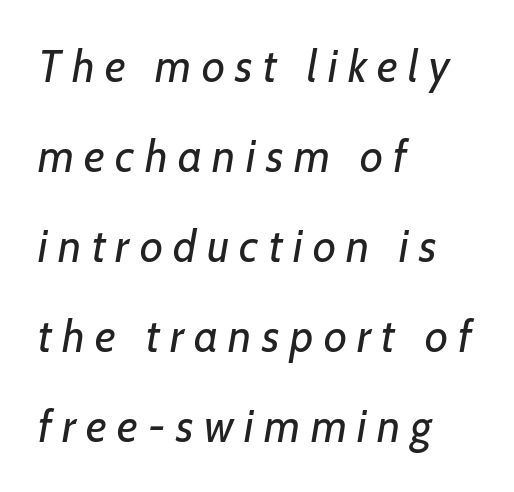
{"italic": "yes", "lean": "right", "slant_degrees": 7, "bold": "no", "weight": "regular", "width": "normal", "stroke_contrast": "low", "x_height": "medium", "monospaced": "no", "underline": "no", "align": "left", "line_spacing": "loose", "line_spacing_ratio": 2.0, "letter_spacing": "wide", "letter_spacing_em": 0.23, "glyph_px": 45}
